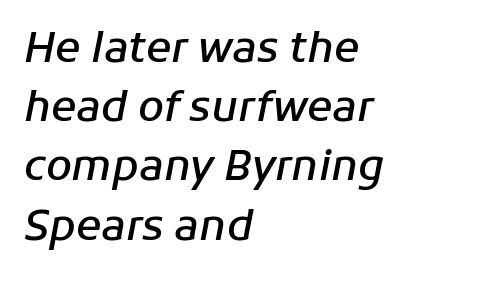
Q: Is the text bold? A: Semi-bold.
Q: Is the text italic (slanted)? A: Yes, it leans right by about 11 degrees.
Q: Is the text underlined? A: No.
Q: How is the paragraph aligned? A: Left-aligned.
Q: Is the spacing between letters normal or unusually wide? A: Normal.
Q: Is the spacing between lines tight, normal or loose? A: Normal.
Q: Width (condensed, normal, or wide)? A: Normal.
Q: Stroke contrast? A: Low.
Q: x-height? A: Medium.
Q: Monospaced? A: No.
